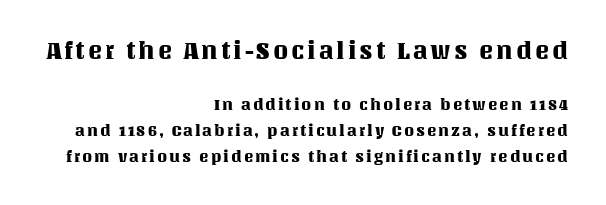
In terms of leading, this rendering sits right in the middle. The specimen reads as upright at a glance. The lines are quadded right. A clean baseline with only descenders dipping below it.
